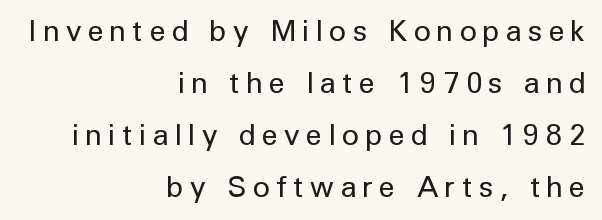
The image shows 29 px regular-weight sans-serif type, upright; set right-aligned, line spacing 1.79x, unusually wide letter spacing (+0.23 em), not underlined; low stroke contrast and a medium x-height.
